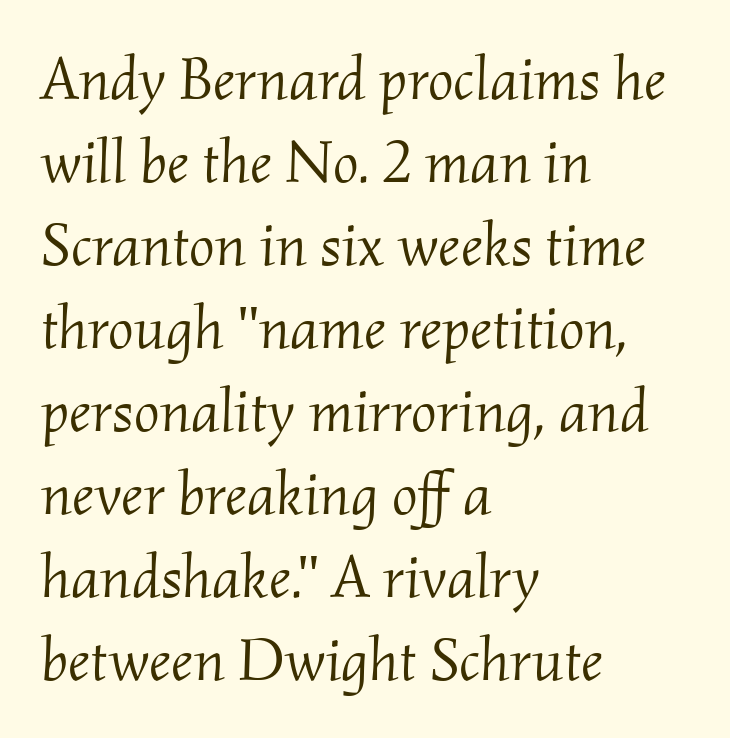
{"serif": "yes", "italic": "yes", "lean": "right", "slant_degrees": 2, "bold": "no", "weight": "light", "width": "normal", "stroke_contrast": "medium", "x_height": "small", "monospaced": "no", "underline": "no", "align": "left", "line_spacing": "normal", "line_spacing_ratio": 1.36, "letter_spacing": "normal", "letter_spacing_em": 0.0, "glyph_px": 61}
